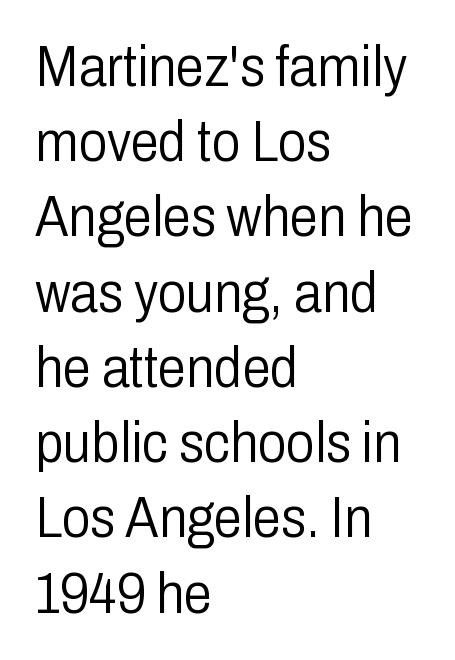
The gaps between neighbouring characters are ordinary and unremarkable. The glyphs in this specimen are sans serif. Think standard paragraph weight, or any step lighter than that. Bare-footed words on every line. Interline gaps are of average width in this sample.
